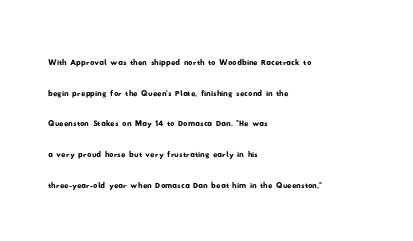
Q: Is the text underlined? A: No.
Q: How is the paragraph aligned? A: Left-aligned.
Q: Is the spacing between letters normal or unusually wide? A: Normal.
Q: Is the spacing between lines tight, normal or loose? A: Normal.
